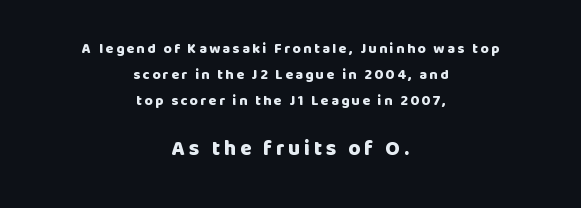
Neither beginnings nor endings align; midpoints do. The zone under the glyphs is completely vacant. Does the bottom block carry the larger type? Yes, it does. The glyphs have the mass of a bold cut. These lines were composed using upright roman letters.
